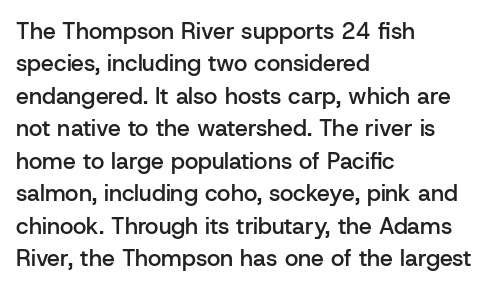
{"italic": "no", "bold": "semi", "underline": "no", "align": "left", "line_spacing": "normal", "line_spacing_ratio": 1.41, "letter_spacing": "normal", "letter_spacing_em": 0.0, "glyph_px": 23}
